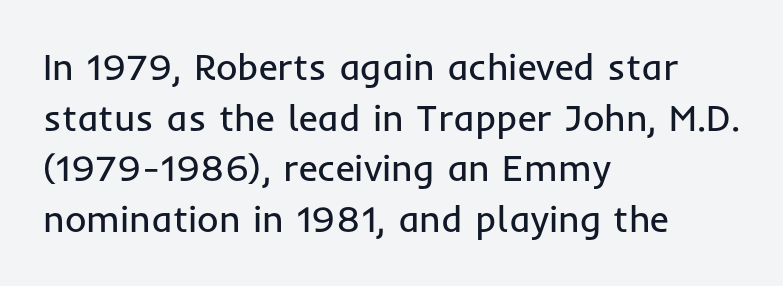
{"serif": "no", "italic": "no", "bold": "no", "weight": "regular", "width": "normal", "stroke_contrast": "low", "x_height": "medium", "monospaced": "no", "underline": "no", "align": "left", "line_spacing": "normal", "line_spacing_ratio": 1.37, "letter_spacing": "normal", "letter_spacing_em": 0.0, "glyph_px": 37}
